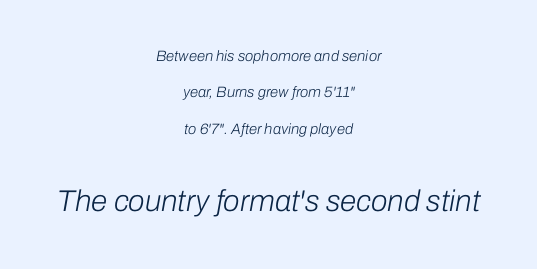
Q: Is the text bold? A: No.
Q: Is the text italic (slanted)? A: Yes, it leans right by about 10 degrees.
Q: Is the text underlined? A: No.
Q: How is the paragraph aligned? A: Centered.
Q: Is the spacing between letters normal or unusually wide? A: Normal.
Q: Is the spacing between lines tight, normal or loose? A: Loose.
Q: Which block of text is set in a larger size, the first (top) or the second (bottom)? A: The second (bottom) one.
Q: Width (condensed, normal, or wide)? A: Normal.
Q: Stroke contrast? A: Low.
Q: x-height? A: Medium.
Q: Monospaced? A: No.
